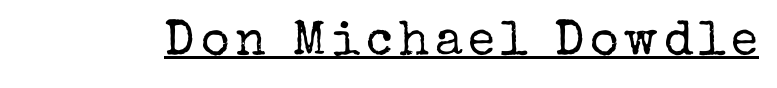
{"serif": "yes", "italic": "no", "bold": "no", "weight": "regular", "width": "normal", "stroke_contrast": "low", "x_height": "medium", "monospaced": "no", "underline": "yes", "glyph_px": 49}
